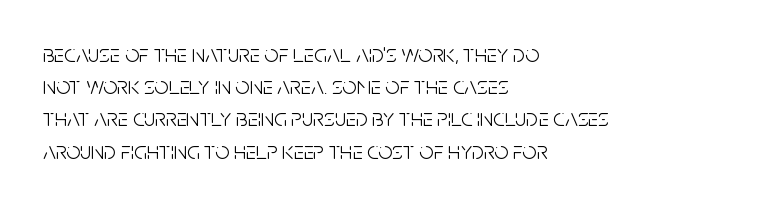
The image shows 25 px text type, upright; set left-aligned, normal line spacing (1.29x), normal letter spacing, not underlined.
